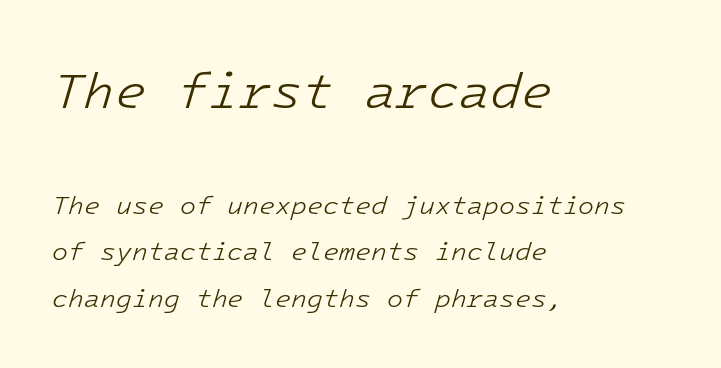
Q: Is the text bold? A: No.
Q: Is the text italic (slanted)? A: Yes, it leans right by about 16 degrees.
Q: Is the text underlined? A: No.
Q: How is the paragraph aligned? A: Left-aligned.
Q: Is the spacing between letters normal or unusually wide? A: Normal.
Q: Which block of text is set in a larger size, the first (top) or the second (bottom)? A: The first (top) one.
Q: Width (condensed, normal, or wide)? A: Normal.
Q: Stroke contrast? A: Low.
Q: x-height? A: Medium.
